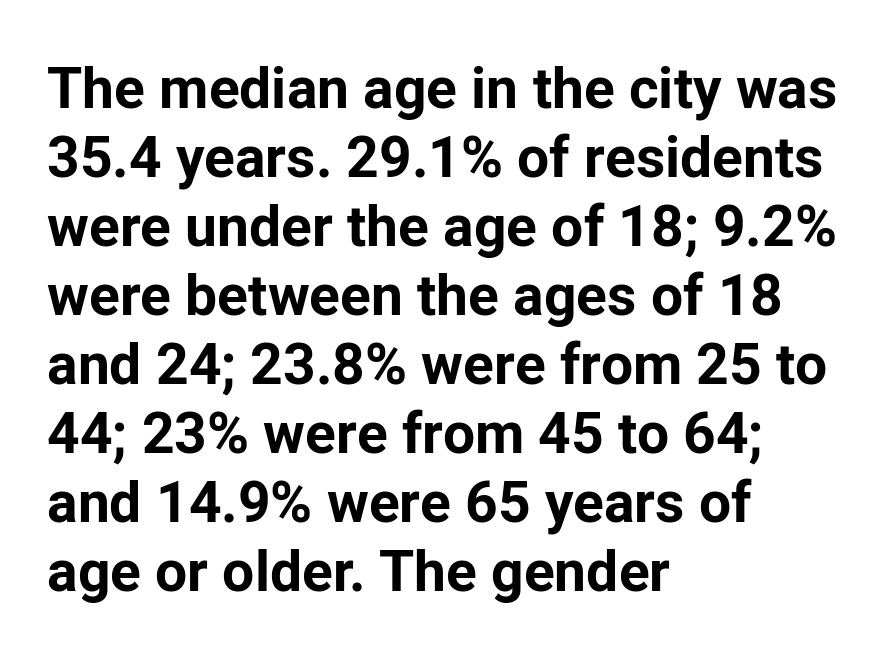
Q: Is the text bold? A: Yes.
Q: Is the text italic (slanted)? A: No, it is upright.
Q: Is the typeface a serif or a sans-serif typeface? A: Sans-serif.
Q: Is the text underlined? A: No.
Q: How is the paragraph aligned? A: Left-aligned.
Q: Is the spacing between letters normal or unusually wide? A: Normal.
Q: Width (condensed, normal, or wide)? A: Normal.
Q: Stroke contrast? A: Low.
Q: x-height? A: Medium.
Q: Monospaced? A: No.
